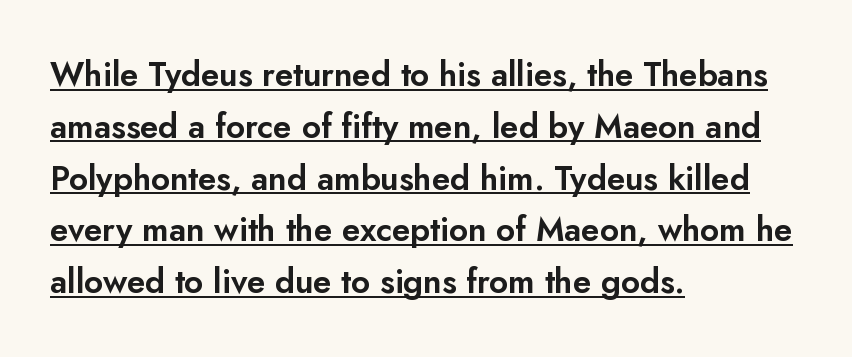
A typesetter would call this proportional, since set widths differ per character. The letters carry no serifs — their stems end cleanly without finishing strokes. A baseline rule has been typeset under these characters. Which margin do the lines hug? The left one — the right edge is uneven. The vertical gap from one line to the next is medium. The letters sit at their default tracking, neither squeezed nor spread.
